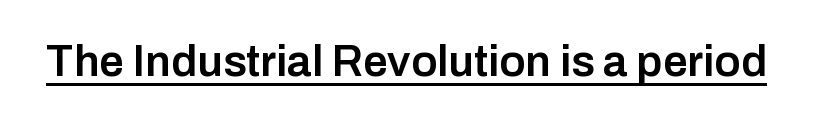
{"serif": "no", "italic": "no", "bold": "semi", "weight": "semibold", "width": "normal", "stroke_contrast": "low", "x_height": "medium", "monospaced": "no", "underline": "yes", "letter_spacing": "normal", "letter_spacing_em": 0.0, "glyph_px": 44}
